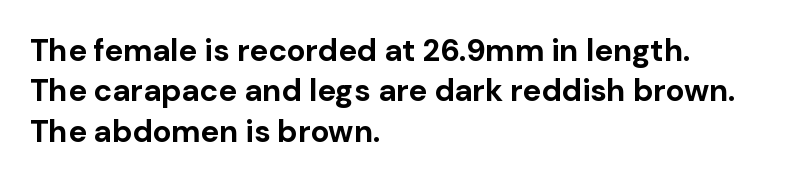
{"serif": "no", "italic": "no", "bold": "yes", "weight": "bold", "width": "normal", "stroke_contrast": "low", "x_height": "medium", "monospaced": "no", "underline": "no", "align": "left", "line_spacing": "normal", "line_spacing_ratio": 1.3, "letter_spacing": "normal", "letter_spacing_em": 0.0, "glyph_px": 31}
